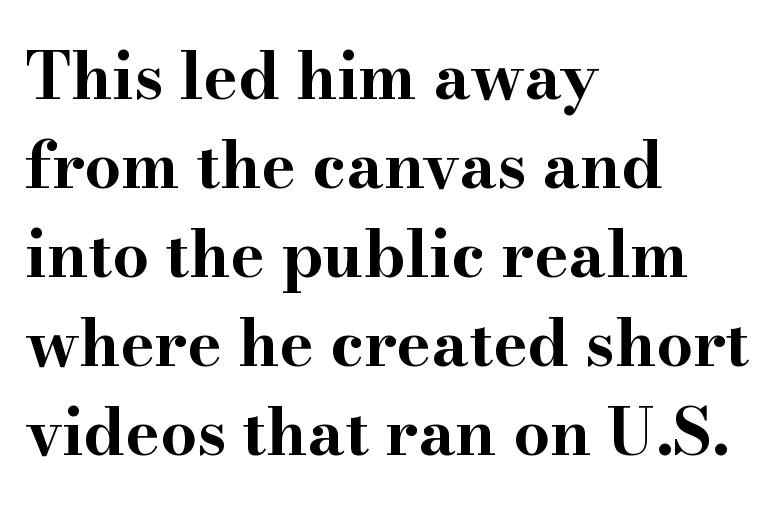
The passage shown is not underscored anywhere. This sample keeps an unexceptional amount of space between lines. The ragged edge is on the right, which tells us the setting is flush left. The rendering shows small feet on the letterforms — a serif design. Set as a true bold cut, around the 700 mark. Tall strokes in this sample are plumb rather than angled.
